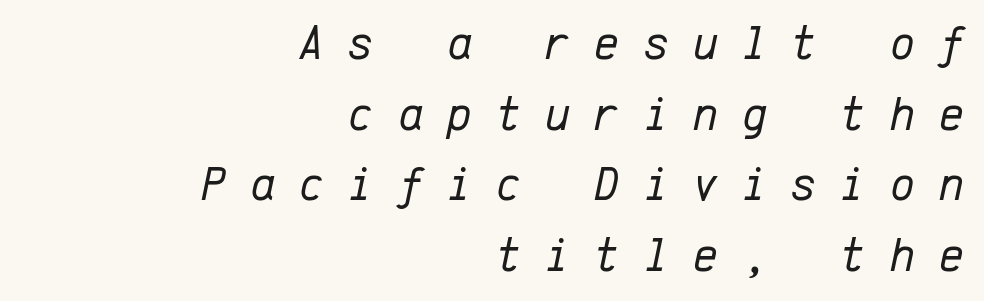
The image shows 48 px regular-weight type, italic (leaning right), monospaced; set right-aligned, normal line spacing (1.47x), unusually wide letter spacing (+0.5 em), not underlined; low stroke contrast and a medium x-height.
